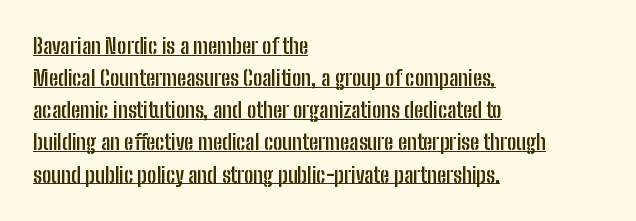
Q: Is the text bold? A: Yes.
Q: Is the text italic (slanted)? A: No, it is upright.
Q: Is the text underlined? A: Yes.
Q: How is the paragraph aligned? A: Left-aligned.
Q: Is the spacing between letters normal or unusually wide? A: Normal.
Q: Is the spacing between lines tight, normal or loose? A: Normal.
